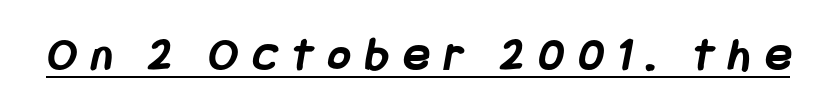
{"serif": "no", "bold": "yes", "weight": "semibold", "width": "condensed", "stroke_contrast": "low", "x_height": "large", "underline": "yes", "letter_spacing": "wide", "letter_spacing_em": 0.32, "glyph_px": 48}
